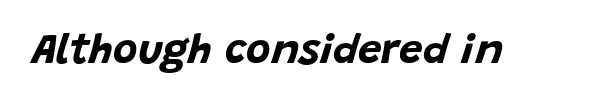
Notice how thick the strokes are: this is what a full bold looks like. Only glyphs here, with clear space below each row. Each letter keeps its own natural width here, so spacing adapts to shape. Characters follow at the spacing the type designer built in. Characters are canted at an angle relative to the baseline's perpendicular.
